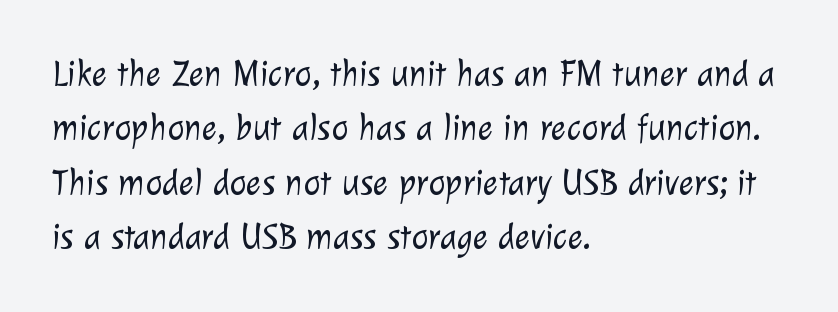
Notice how the passage keeps a crisp vertical edge on the left only. No word sits above an underline. Note the varied advance widths — an 'i' is clearly narrower than an 'm'. Here the glyphs are tracked normally, forming tight word shapes.
